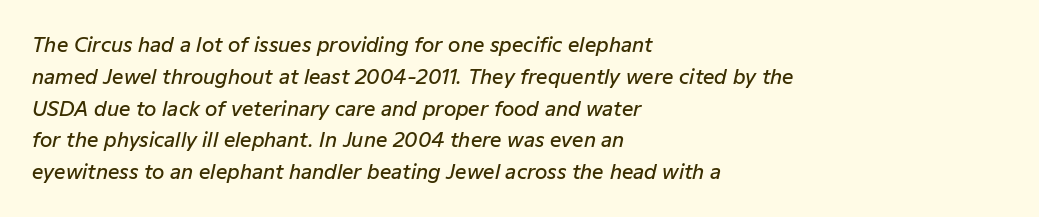
Q: Is the text bold? A: Semi-bold.
Q: Is the text italic (slanted)? A: Yes, it leans right by about 12 degrees.
Q: Is the text underlined? A: No.
Q: How is the paragraph aligned? A: Left-aligned.
Q: Is the spacing between letters normal or unusually wide? A: Normal.
Q: Is the spacing between lines tight, normal or loose? A: Normal.
